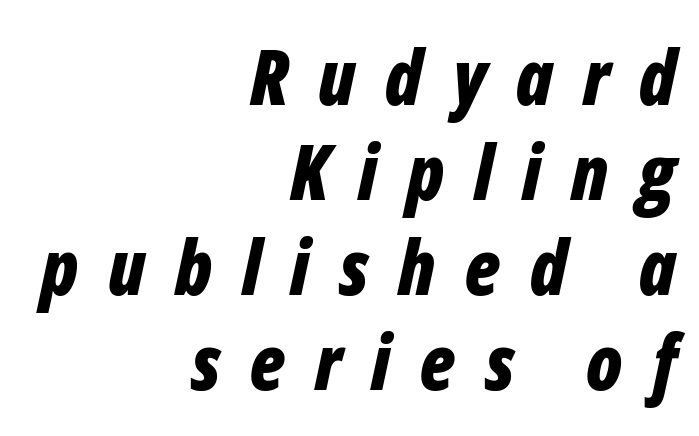
Q: Is the text bold? A: Yes.
Q: Is the text italic (slanted)? A: Yes, it leans right by about 12 degrees.
Q: Is the text underlined? A: No.
Q: How is the paragraph aligned? A: Right-aligned.
Q: Is the spacing between letters normal or unusually wide? A: Unusually wide.
Q: Is the spacing between lines tight, normal or loose? A: Normal.
Q: Width (condensed, normal, or wide)? A: Condensed.
Q: Stroke contrast? A: Low.
Q: x-height? A: Medium.
Q: Monospaced? A: No.
